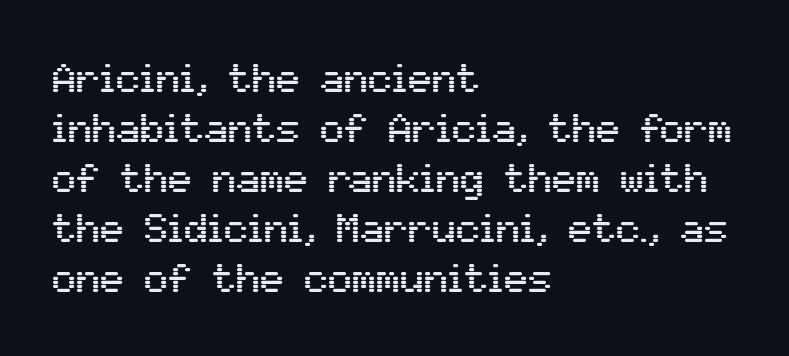
You can tell from the bare stems that sans-serif type was used. This rendering leaves character spacing at its baseline value. The gap between lines stays unmarked. Designer's note — italics off, roman on. Here the designer chose a conventional face with non-uniform glyph widths. The leading is moderate, giving the passage an even texture.
